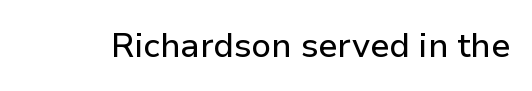
Q: Is the text italic (slanted)? A: No, it is upright.
Q: Is the typeface a serif or a sans-serif typeface? A: Sans-serif.
Q: Is the text underlined? A: No.
Q: Is the spacing between letters normal or unusually wide? A: Normal.
Q: Width (condensed, normal, or wide)? A: Normal.
Q: Stroke contrast? A: Low.
Q: x-height? A: Medium.
Q: Monospaced? A: No.
